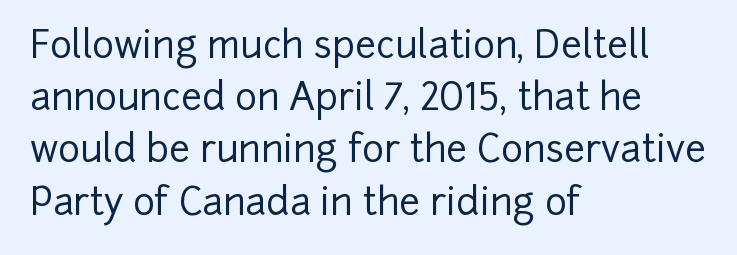
Q: Is the text italic (slanted)? A: No, it is upright.
Q: Is the typeface a serif or a sans-serif typeface? A: Sans-serif.
Q: Is the text underlined? A: No.
Q: How is the paragraph aligned? A: Left-aligned.
Q: Is the spacing between letters normal or unusually wide? A: Normal.
Q: Is the spacing between lines tight, normal or loose? A: Normal.
Q: Width (condensed, normal, or wide)? A: Normal.
Q: Stroke contrast? A: Low.
Q: x-height? A: Medium.
Q: Monospaced? A: No.
